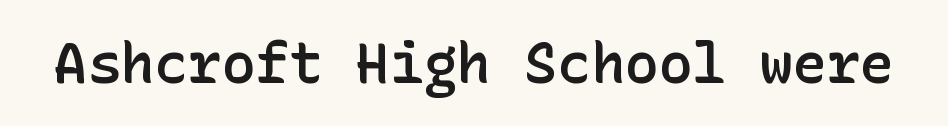
The image shows 56 px semibold sans-serif type, upright; set normal letter spacing, not underlined; low stroke contrast and a medium x-height.
